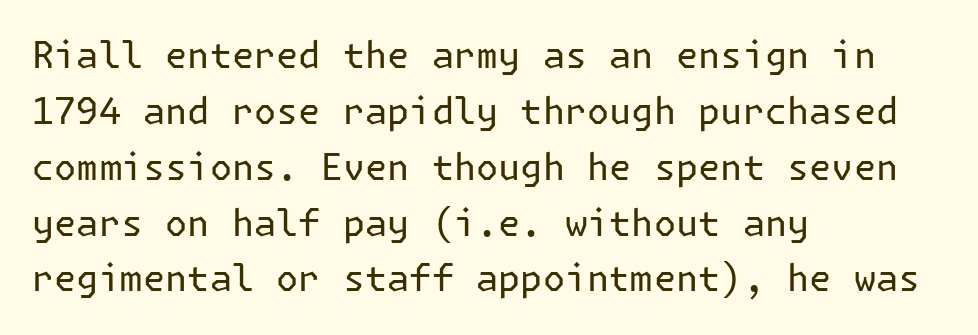
Typeset ragged right — the left edge is the straight one. A typesetter would label this face a sans. Horizontal bands of white between lines are of average thickness. Posture: upright roman. Tracking value appears to be zero — textbook default spacing.
